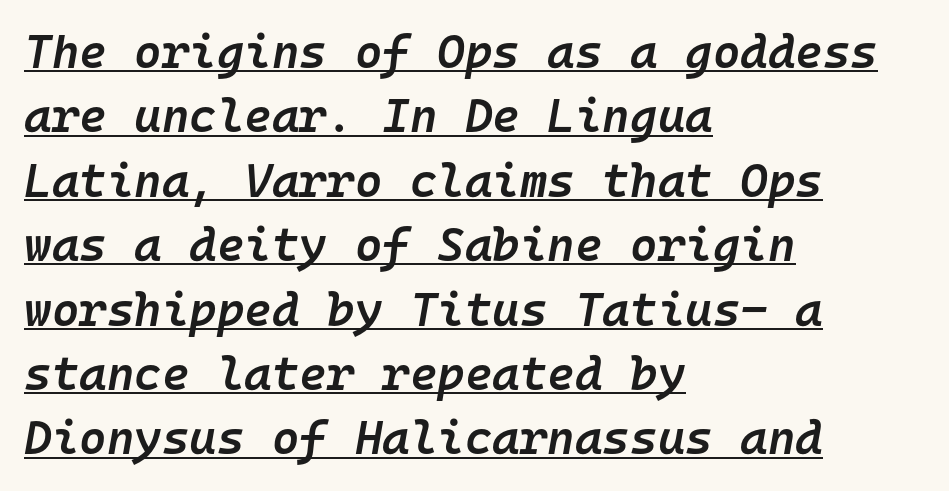
If you drew a line through each stem, it would be angled. A typesetter would call this monospace, since all characters share one set width. How would I describe the line gaps? Plain and ordinary. This sample is left-justified, so line endings fall wherever the words run out.
